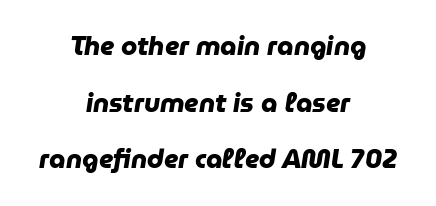
The image shows 26 px bold type; set centered, loose line spacing (2.18x), normal letter spacing, not underlined.
